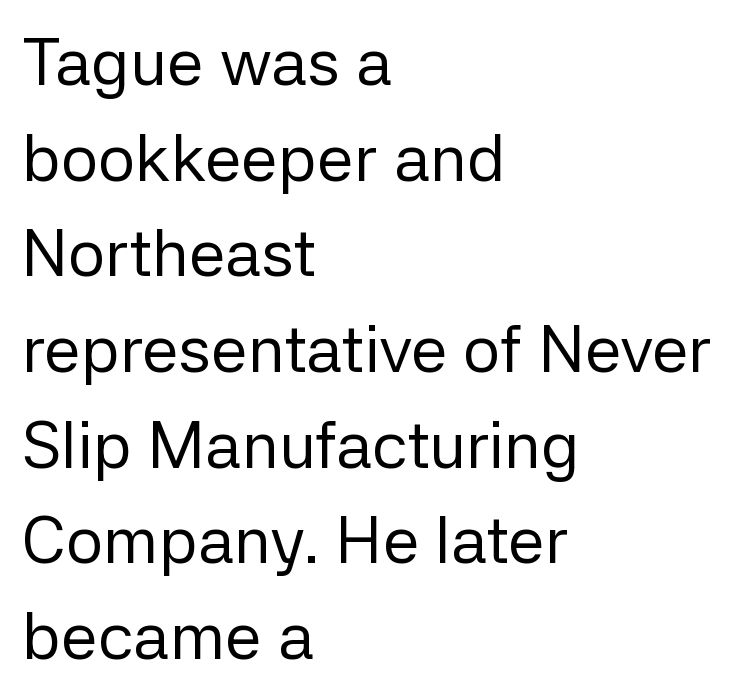
Q: Is the text bold? A: No.
Q: Is the text italic (slanted)? A: No, it is upright.
Q: Is the typeface a serif or a sans-serif typeface? A: Sans-serif.
Q: Is the text underlined? A: No.
Q: How is the paragraph aligned? A: Left-aligned.
Q: Is the spacing between letters normal or unusually wide? A: Normal.
Q: Is the spacing between lines tight, normal or loose? A: Normal.
Q: Width (condensed, normal, or wide)? A: Normal.
Q: Stroke contrast? A: Low.
Q: x-height? A: Medium.
Q: Monospaced? A: No.
